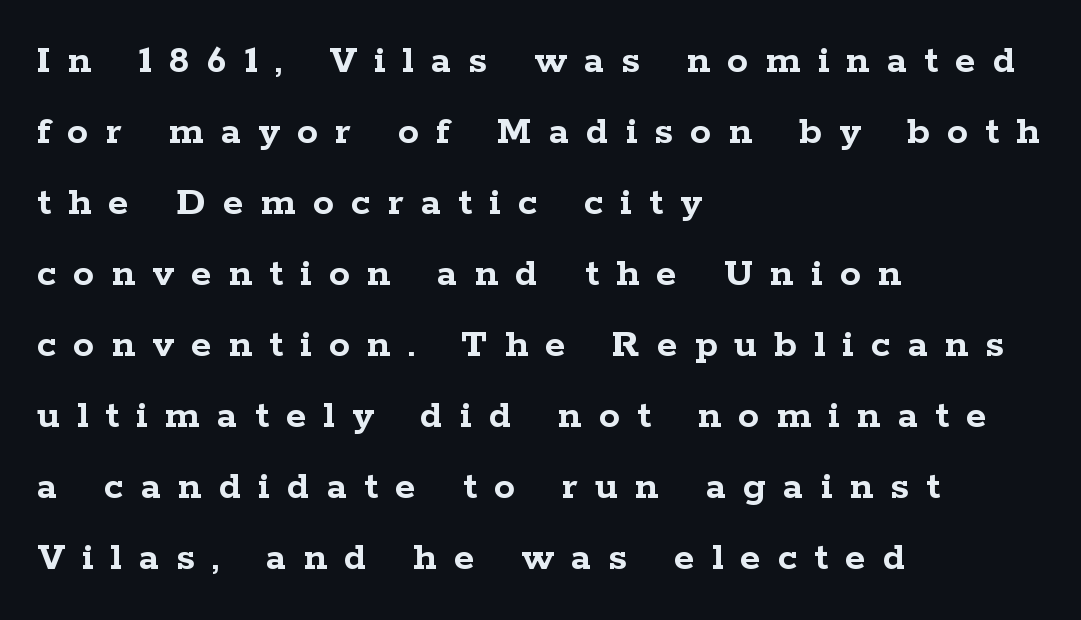
Q: Is the text bold? A: Yes.
Q: Is the text italic (slanted)? A: No, it is upright.
Q: Is the typeface a serif or a sans-serif typeface? A: Serif.
Q: Is the text underlined? A: No.
Q: How is the paragraph aligned? A: Left-aligned.
Q: Is the spacing between letters normal or unusually wide? A: Unusually wide.
Q: Is the spacing between lines tight, normal or loose? A: Normal.
Q: Width (condensed, normal, or wide)? A: Wide.
Q: Stroke contrast? A: Low.
Q: x-height? A: Medium.
Q: Monospaced? A: No.
